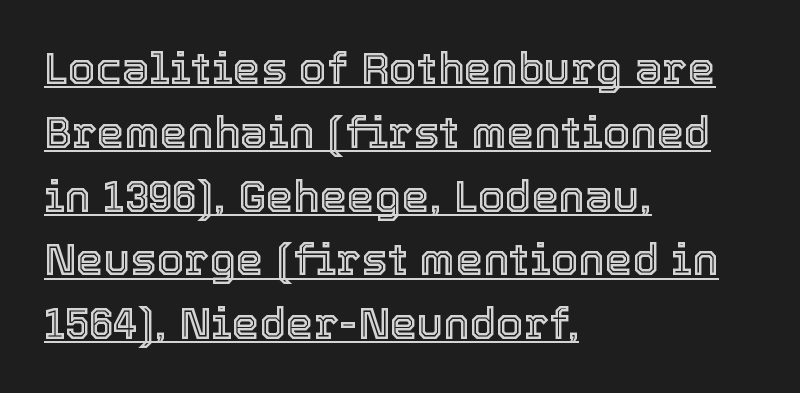
The image shows 44 px text type, upright; set left-aligned, normal line spacing (1.45x), normal letter spacing, underlined; a medium x-height.
